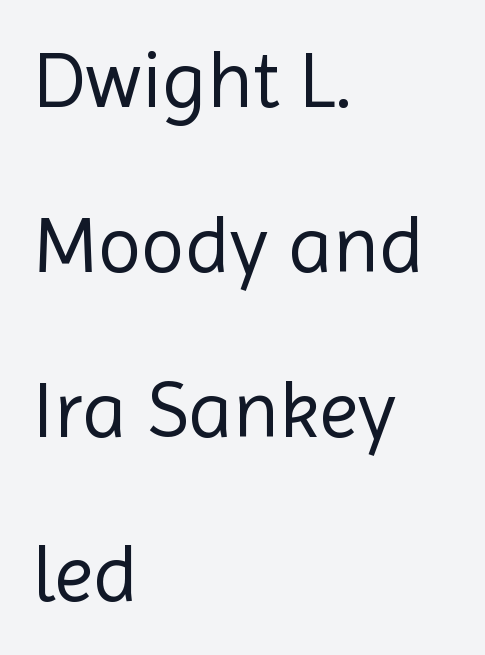
The image shows 80 px regular-weight sans-serif type, upright; set left-aligned, loose line spacing (2.06x), normal letter spacing, not underlined; a medium x-height.
